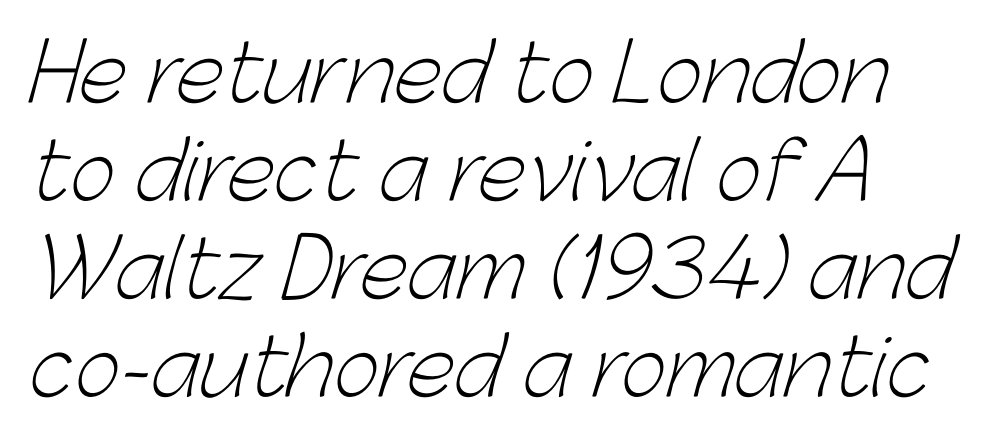
{"serif": "no", "bold": "no", "weight": "light", "width": "normal", "stroke_contrast": "low", "x_height": "medium", "monospaced": "no", "underline": "no", "align": "left", "line_spacing_ratio": 1.24, "letter_spacing": "normal", "letter_spacing_em": 0.0, "glyph_px": 79}
